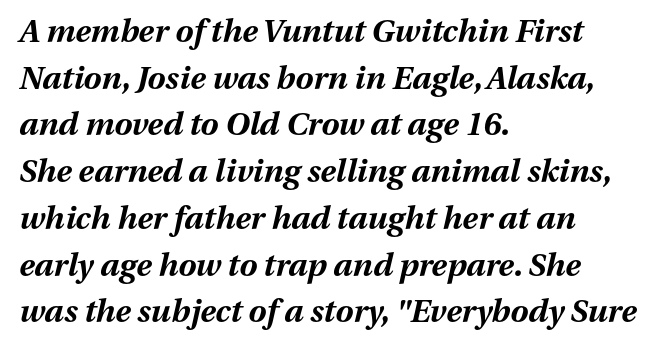
{"italic": "yes", "lean": "right", "slant_degrees": 13, "bold": "yes", "weight": "bold", "width": "normal", "stroke_contrast": "medium", "x_height": "medium", "monospaced": "no", "underline": "no", "align": "left", "line_spacing": "normal", "line_spacing_ratio": 1.46, "letter_spacing": "normal", "letter_spacing_em": 0.0, "glyph_px": 32}
